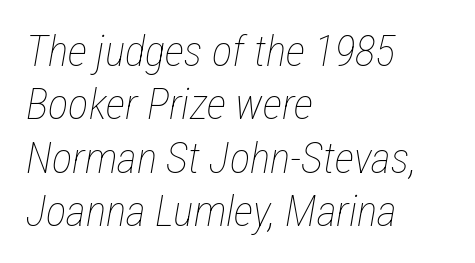
Stem width sits at or under what a default text font uses. The passage is arranged the way most books set body copy — flush left. The lettering tilts uniformly, giving the passage an italic look. You could not count columns in this text — the font is proportionally spaced. The specimen omits any rule beneath the text block's lines. The passage shown has conventional tracking throughout.
